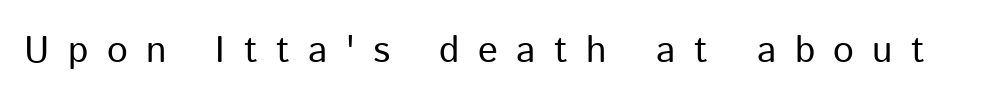
The image shows 37 px regular-weight sans-serif type, upright; set unusually wide letter spacing (+0.5 em), not underlined; low stroke contrast and a medium x-height.
